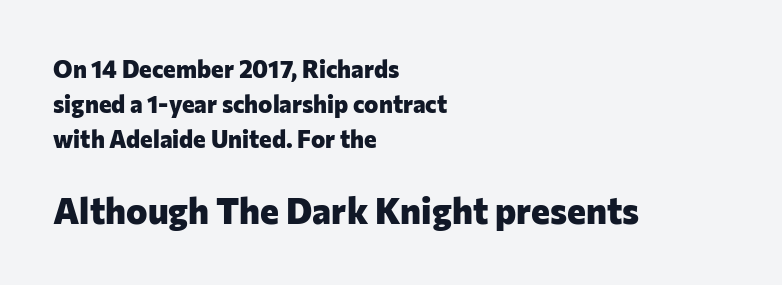
Look at the bottom of the vertical strokes: they stop flat, with no serifs. Typeset ragged right — the left edge is the straight one. In terms of weight, the rendering is a true, heavy bold. The letters stand straight up with perfectly vertical stems. Each row of text sits above clean, open space. Tracking here is standard; glyphs follow each other at the usual distance.
